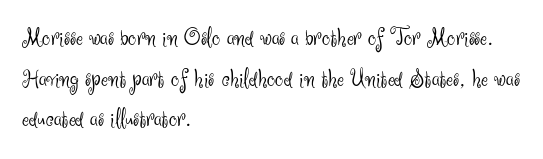
Q: Is the text bold? A: No.
Q: Is the text italic (slanted)? A: No, it is upright.
Q: Is the text underlined? A: No.
Q: How is the paragraph aligned? A: Left-aligned.
Q: Is the spacing between letters normal or unusually wide? A: Normal.
Q: Is the spacing between lines tight, normal or loose? A: Normal.
